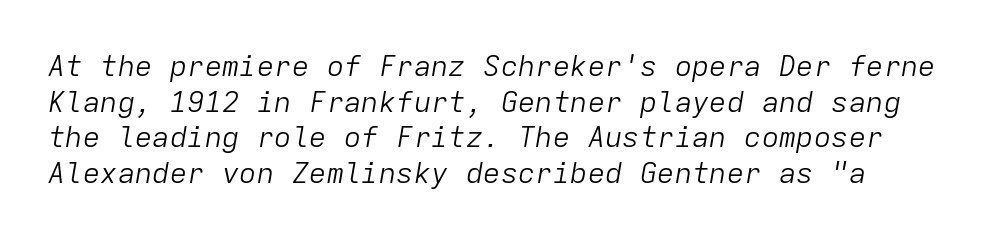
{"italic": "yes", "lean": "right", "slant_degrees": 9, "bold": "no", "weight": "light", "width": "normal", "stroke_contrast": "low", "x_height": "medium", "monospaced": "yes", "underline": "no", "line_spacing_ratio": 1.23, "letter_spacing": "normal", "letter_spacing_em": 0.0, "glyph_px": 29}
